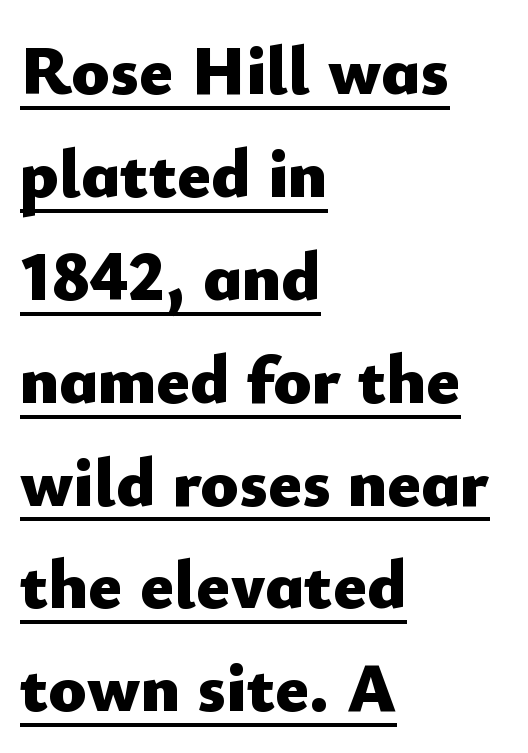
{"serif": "no", "italic": "no", "bold": "yes", "weight": "heavy", "width": "normal", "stroke_contrast": "low", "x_height": "small", "monospaced": "no", "underline": "yes", "align": "left", "line_spacing": "normal", "line_spacing_ratio": 1.47, "letter_spacing": "normal", "letter_spacing_em": 0.0, "glyph_px": 70}
